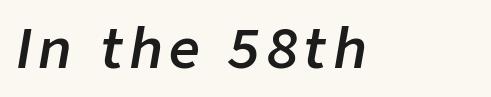
{"italic": "yes", "lean": "right", "slant_degrees": 9, "bold": "semi", "weight": "semibold", "width": "normal", "stroke_contrast": "low", "x_height": "medium", "monospaced": "no", "underline": "no", "glyph_px": 54}
